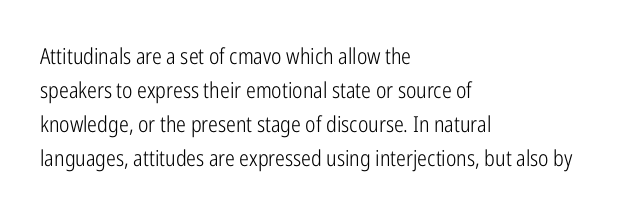
These lines stack with their left ends in a neat column. Any mark beneath the type? The region is blank. Short note: letters normally spaced. The type sits square on the baseline with zero lean.
